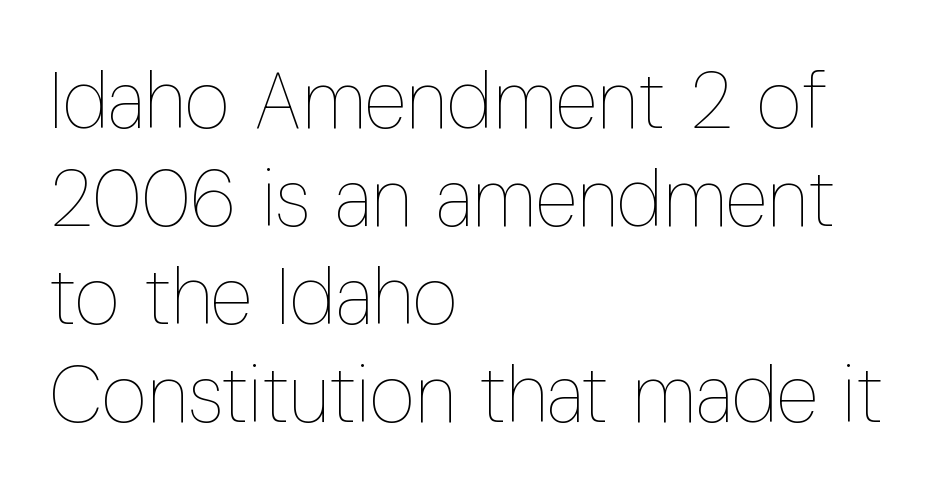
You could not count columns in this text — the font is proportionally spaced. The gap between lines stays unmarked. How are the letters spaced? Ordinarily, with no added tracking. Bold? No — there's no thickening of the strokes.
